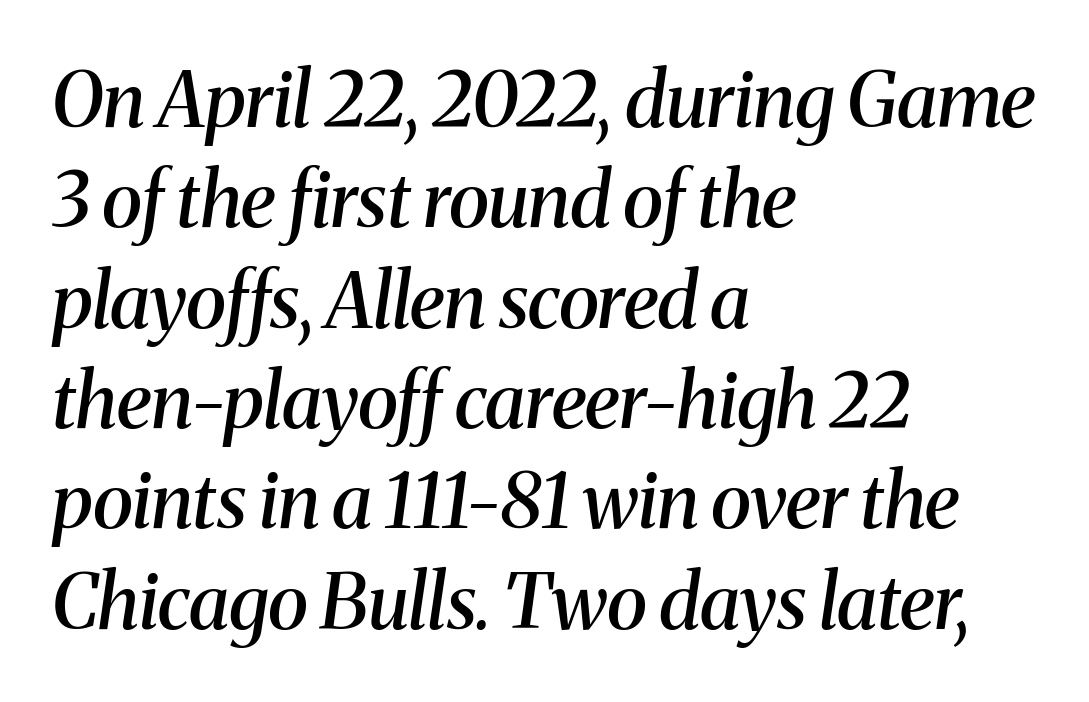
{"serif": "yes", "italic": "yes", "lean": "right", "slant_degrees": 8, "bold": "semi", "weight": "semibold", "width": "normal", "stroke_contrast": "medium", "x_height": "medium", "monospaced": "no", "underline": "no", "align": "left", "line_spacing": "normal", "line_spacing_ratio": 1.32, "letter_spacing": "normal", "letter_spacing_em": 0.0, "glyph_px": 76}
